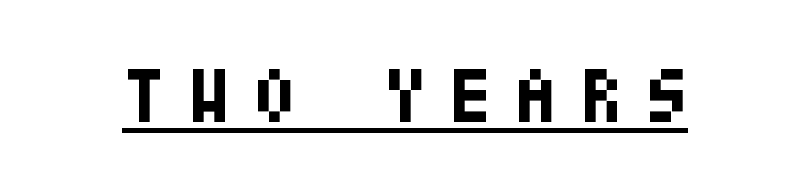
Thick stems and heavy bowls — unmistakably bold. Is there an underline? Yes — a line sits under the letters. Every character sits straight up, as roman type does. These lines have a slow, spaced-out rhythm from letter to letter. Note: no serifs on the glyphs.
